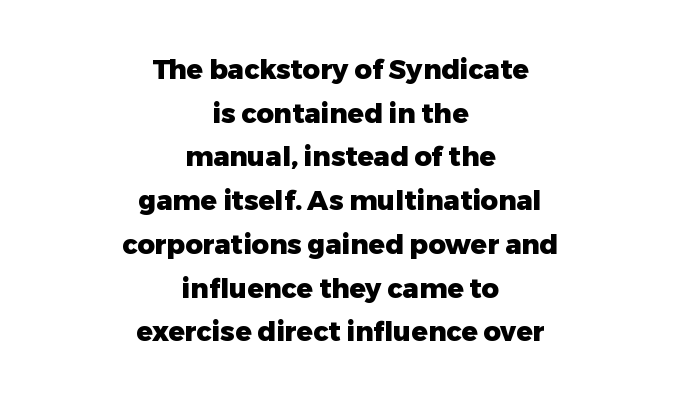
The image shows 27 px bold type, upright; set centered, normal line spacing (1.62x), normal letter spacing, not underlined.
